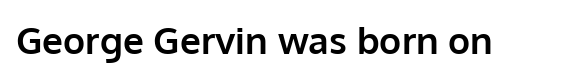
{"serif": "no", "italic": "no", "bold": "yes", "weight": "bold", "width": "normal", "stroke_contrast": "low", "x_height": "medium", "monospaced": "no", "underline": "no", "letter_spacing": "normal", "letter_spacing_em": 0.0, "glyph_px": 37}
